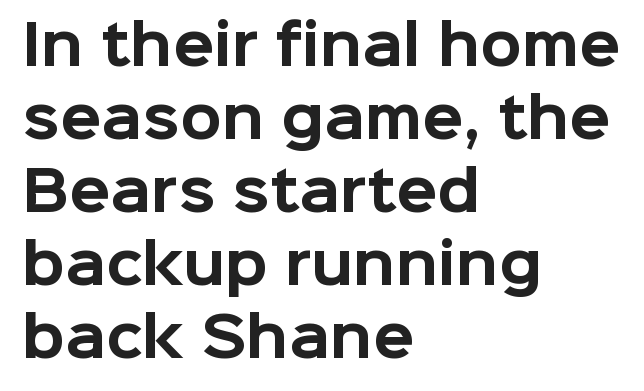
Each letter keeps its own natural width here, so spacing adapts to shape. Italic: no, the glyphs are upright roman. Spacing between characters is what you'd get straight out of the box. Notice how descenders clear the ascenders below comfortably — that's standard leading. Type without underlining.
